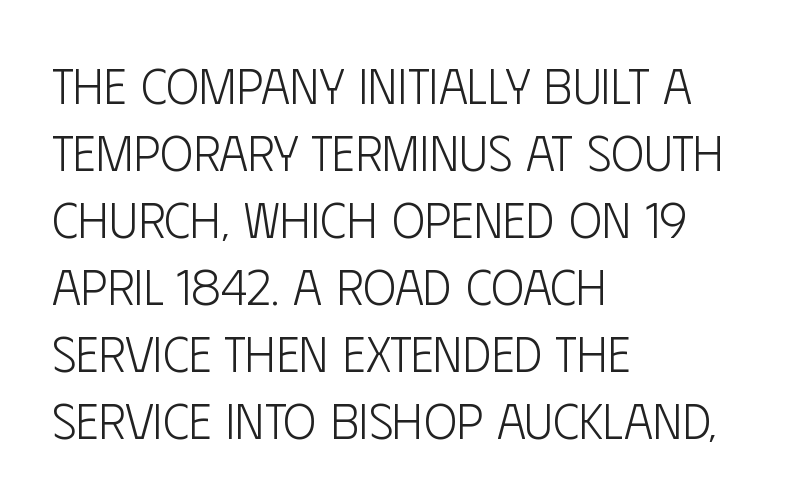
Q: Is the text bold? A: No.
Q: Is the text italic (slanted)? A: No, it is upright.
Q: Is the typeface a serif or a sans-serif typeface? A: Sans-serif.
Q: Is the text underlined? A: No.
Q: How is the paragraph aligned? A: Left-aligned.
Q: Is the spacing between letters normal or unusually wide? A: Normal.
Q: Is the spacing between lines tight, normal or loose? A: Normal.
Q: Width (condensed, normal, or wide)? A: Condensed.
Q: Stroke contrast? A: Low.
Q: x-height? A: Large.
Q: Monospaced? A: No.
